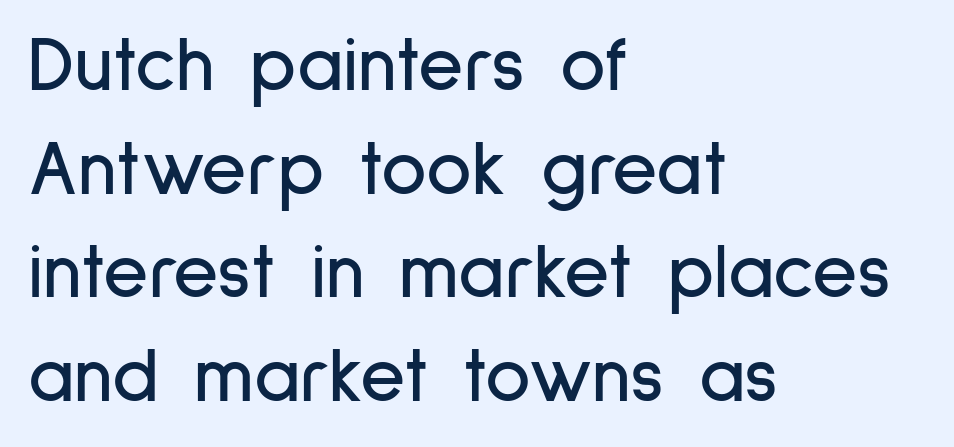
The image shows 78 px condensed sans-serif type, upright; set left-aligned, normal line spacing (1.33x), normal letter spacing, not underlined; low stroke contrast and a medium x-height.
